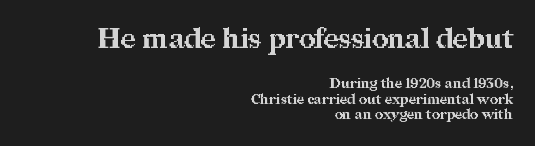
The image shows 28 px bold serif type, upright; set right-aligned, tight line spacing (1.1x), normal letter spacing, not underlined; the first (top) block is 2.0x larger; medium stroke contrast and a medium x-height.
